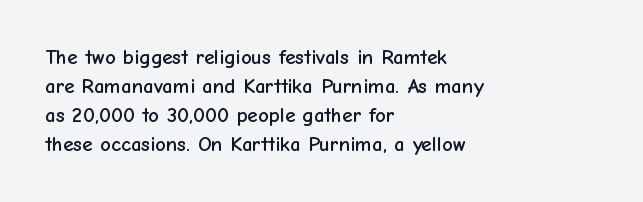
{"italic": "no", "underline": "no", "align": "left", "line_spacing": "normal", "line_spacing_ratio": 1.38, "letter_spacing": "normal", "letter_spacing_em": 0.0, "glyph_px": 21}
